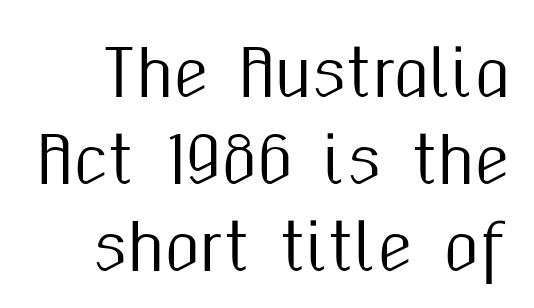
{"serif": "no", "italic": "no", "width": "condensed", "stroke_contrast": "medium", "x_height": "medium", "monospaced": "no", "underline": "no", "line_spacing": "normal", "line_spacing_ratio": 1.36, "letter_spacing": "normal", "letter_spacing_em": 0.0, "glyph_px": 64}
